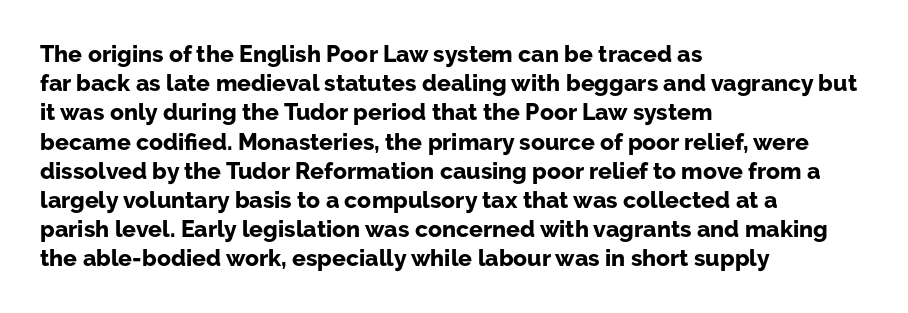
The image shows 23 px bold type, upright; set left-aligned, normal line spacing (1.27x), normal letter spacing, not underlined.
